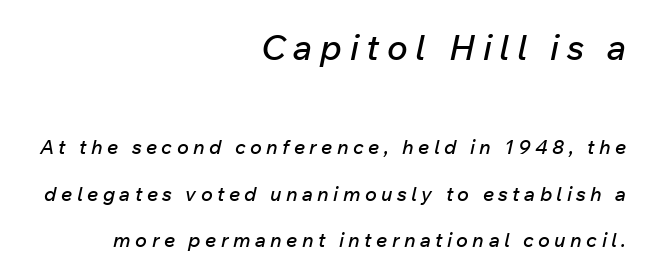
Q: Is the text italic (slanted)? A: Yes, it leans right by about 12 degrees.
Q: Is the text underlined? A: No.
Q: How is the paragraph aligned? A: Right-aligned.
Q: Is the spacing between letters normal or unusually wide? A: Unusually wide.
Q: Is the spacing between lines tight, normal or loose? A: Loose.
Q: Which block of text is set in a larger size, the first (top) or the second (bottom)? A: The first (top) one.
Q: Width (condensed, normal, or wide)? A: Normal.
Q: Stroke contrast? A: Low.
Q: x-height? A: Medium.
Q: Monospaced? A: No.
